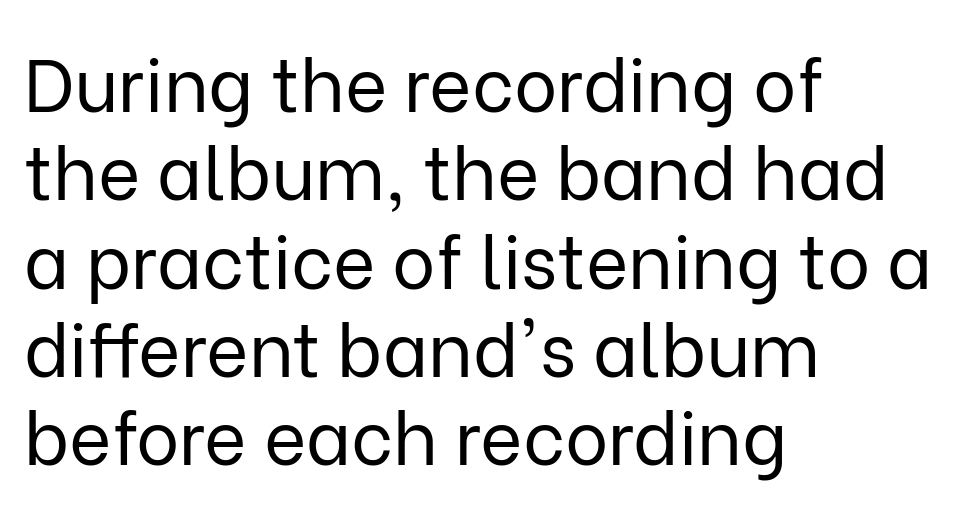
{"serif": "no", "italic": "no", "bold": "no", "weight": "regular", "width": "normal", "stroke_contrast": "low", "x_height": "medium", "monospaced": "no", "underline": "no", "align": "left", "line_spacing_ratio": 1.21, "letter_spacing": "normal", "letter_spacing_em": 0.0, "glyph_px": 73}
